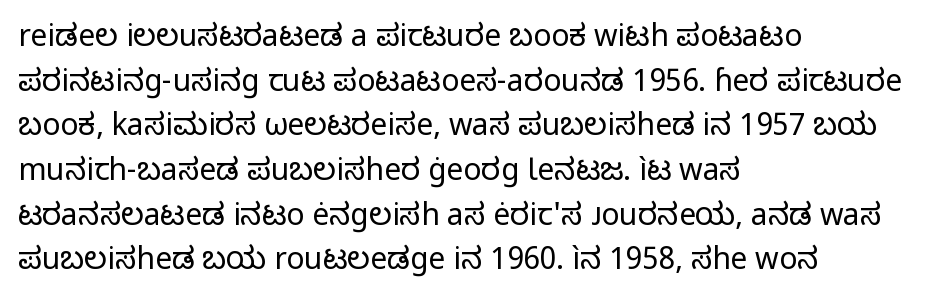
{"serif": "no", "italic": "no", "bold": "no", "weight": "regular", "width": "normal", "stroke_contrast": "low", "x_height": "medium", "monospaced": "no", "underline": "no", "align": "left", "line_spacing": "normal", "line_spacing_ratio": 1.49, "letter_spacing": "normal", "letter_spacing_em": 0.0, "glyph_px": 30}
